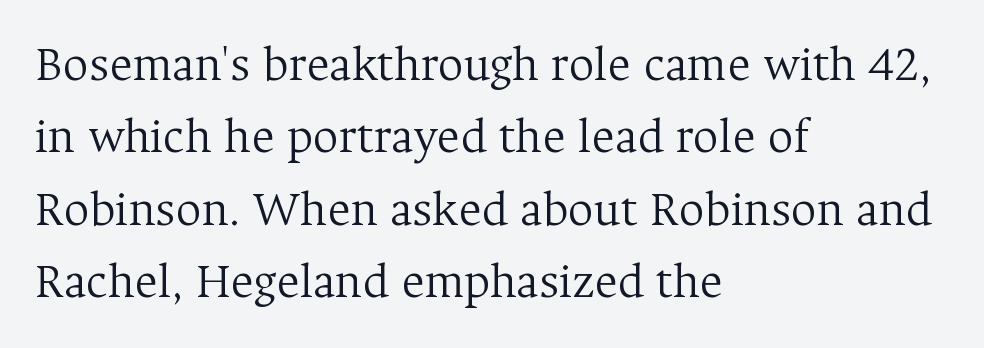
{"serif": "yes", "italic": "no", "bold": "no", "weight": "light", "width": "normal", "stroke_contrast": "medium", "x_height": "medium", "monospaced": "no", "underline": "no", "align": "left", "line_spacing": "normal", "line_spacing_ratio": 1.45, "letter_spacing": "normal", "letter_spacing_em": 0.0, "glyph_px": 50}
